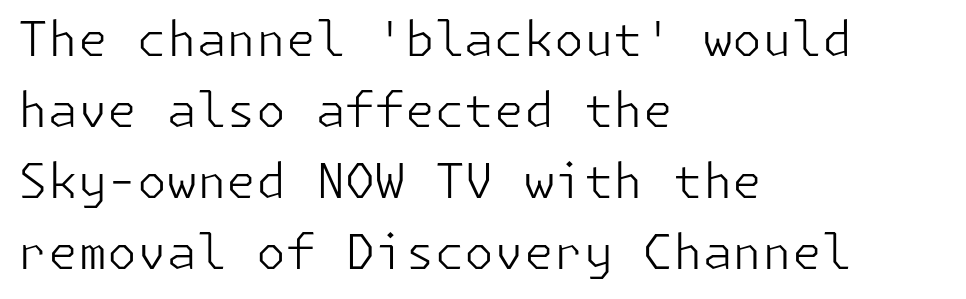
The image shows 48 px light sans-serif type, upright; set left-aligned, normal line spacing (1.48x), normal letter spacing, not underlined; low stroke contrast and a medium x-height.
